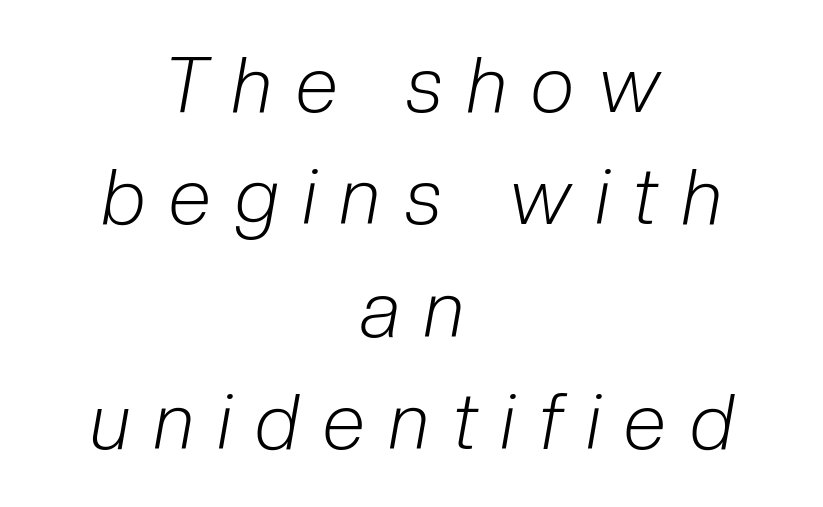
Bare-footed words on every line. Each letter keeps its own natural width here, so spacing adapts to shape. This rendering uses center alignment, leaving both contours irregular but symmetric. Italic: yes, the glyphs are oblique. Honestly, the letter spacing is so wide it's the main thing you notice.
